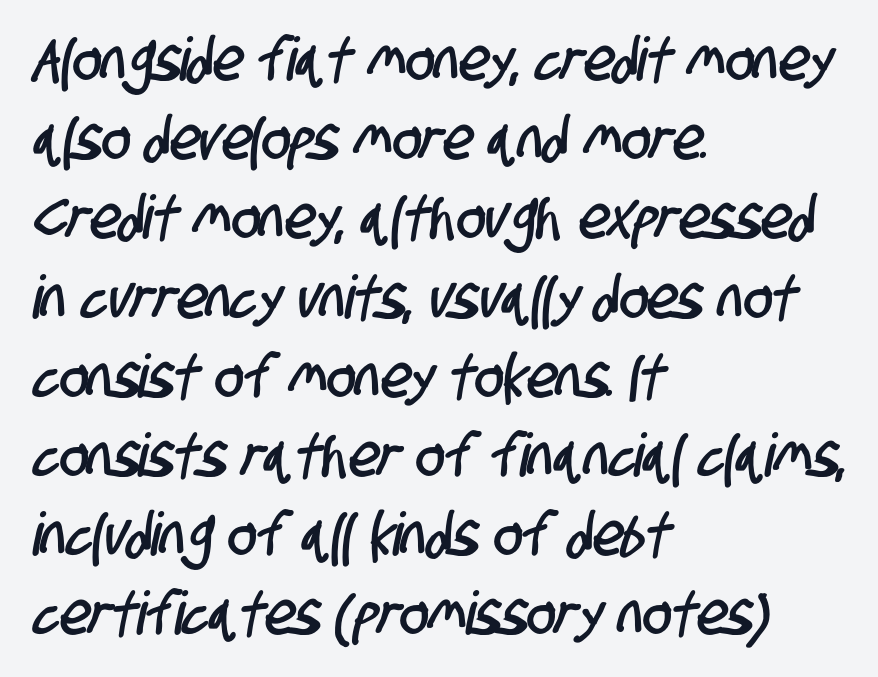
The image shows 60 px condensed sans-serif type; set left-aligned, normal line spacing (1.32x), normal letter spacing, not underlined; low stroke contrast and a large x-height.
